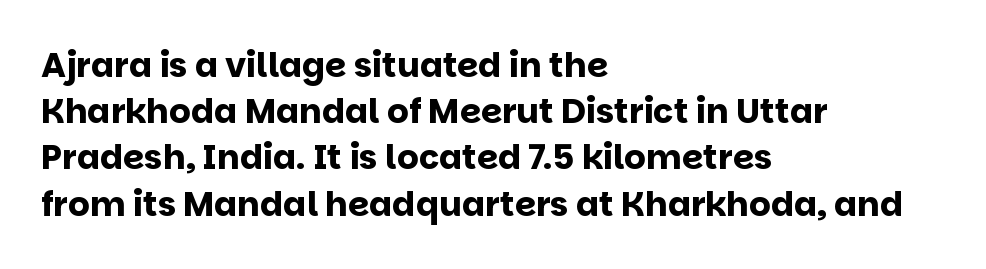
{"serif": "no", "italic": "no", "bold": "yes", "weight": "bold", "width": "normal", "stroke_contrast": "low", "x_height": "large", "monospaced": "no", "underline": "no", "align": "left", "line_spacing": "normal", "line_spacing_ratio": 1.36, "letter_spacing": "normal", "letter_spacing_em": 0.0, "glyph_px": 34}
